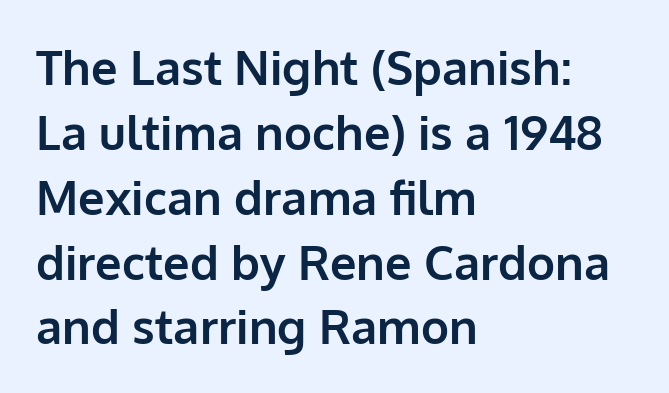
Students, this is bold: see how much ink each stroke carries. Posture: upright roman. Tracking value appears to be zero — textbook default spacing. Line beginnings align vertically; line endings do not.
